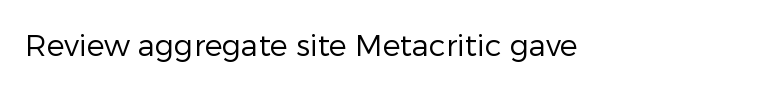
Nope, not italic — everything's standing straight. No letter is thick-stroked: the sample isn't bold. Plain, unruled lines of type. I'd call this a sans setting — the letters go barefoot. Here the designer chose a conventional face with non-uniform glyph widths. The tracking reads as untouched default to a designer's eye.
